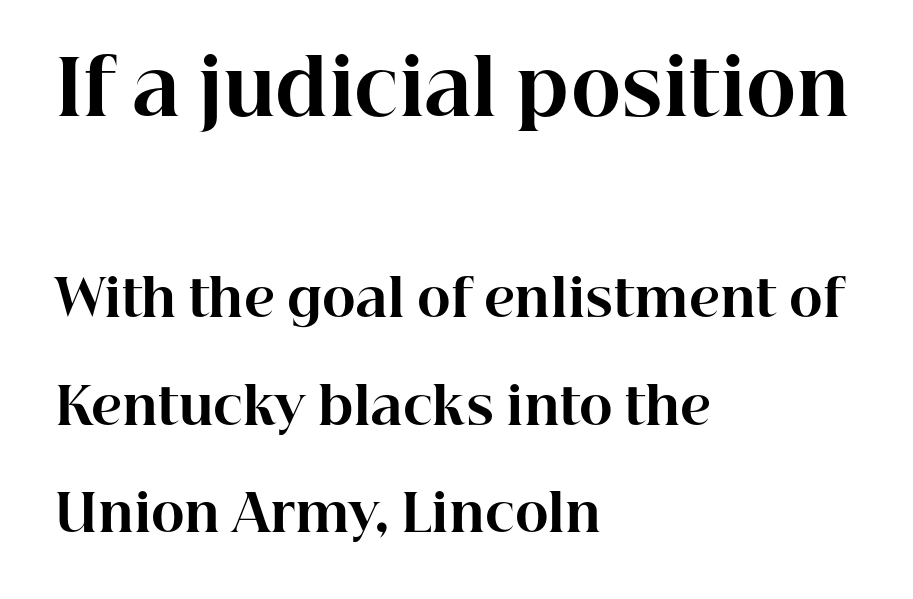
{"serif": "yes", "italic": "no", "bold": "yes", "weight": "bold", "width": "normal", "stroke_contrast": "high", "x_height": "medium", "monospaced": "no", "underline": "no", "align": "left", "line_spacing": "loose", "line_spacing_ratio": 2.11, "letter_spacing": "normal", "letter_spacing_em": 0.0, "larger_block": "first", "size_ratio": 1.49, "glyph_px": 76}
